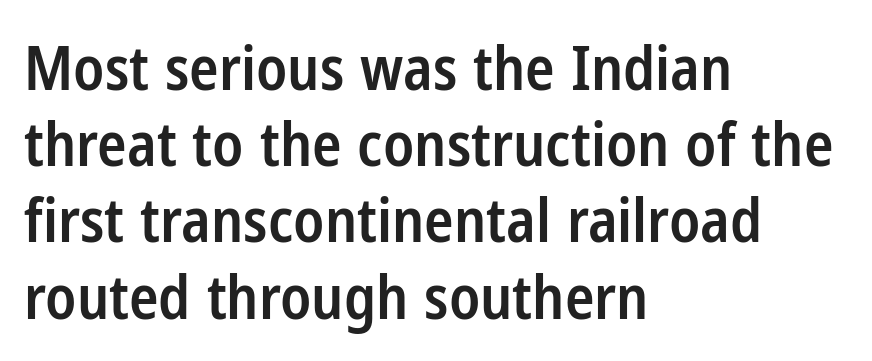
{"serif": "no", "italic": "no", "bold": "semi", "weight": "semibold", "width": "condensed", "stroke_contrast": "low", "x_height": "medium", "monospaced": "no", "underline": "no", "align": "left", "line_spacing": "normal", "line_spacing_ratio": 1.25, "letter_spacing": "normal", "letter_spacing_em": 0.0, "glyph_px": 61}
